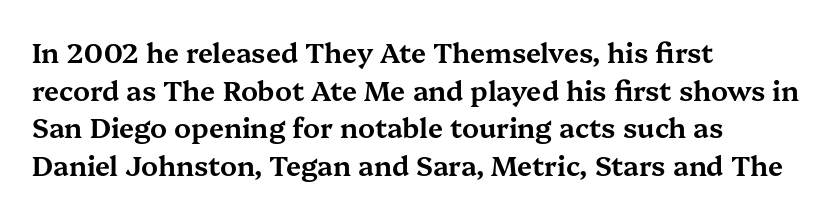
Plain, unruled lines of type. The lines in this sample share a left origin and differ only in where they stop. The specimen reads as upright at a glance. Letter spacing: default. If you measured baseline to baseline, you'd find a middling distance.
